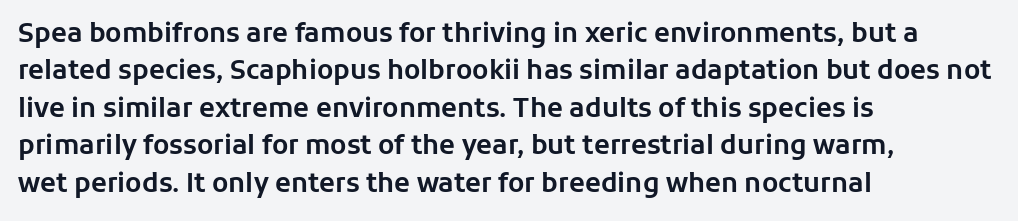
The image shows 26 px text type, upright; set left-aligned, normal line spacing (1.44x), normal letter spacing, not underlined.
